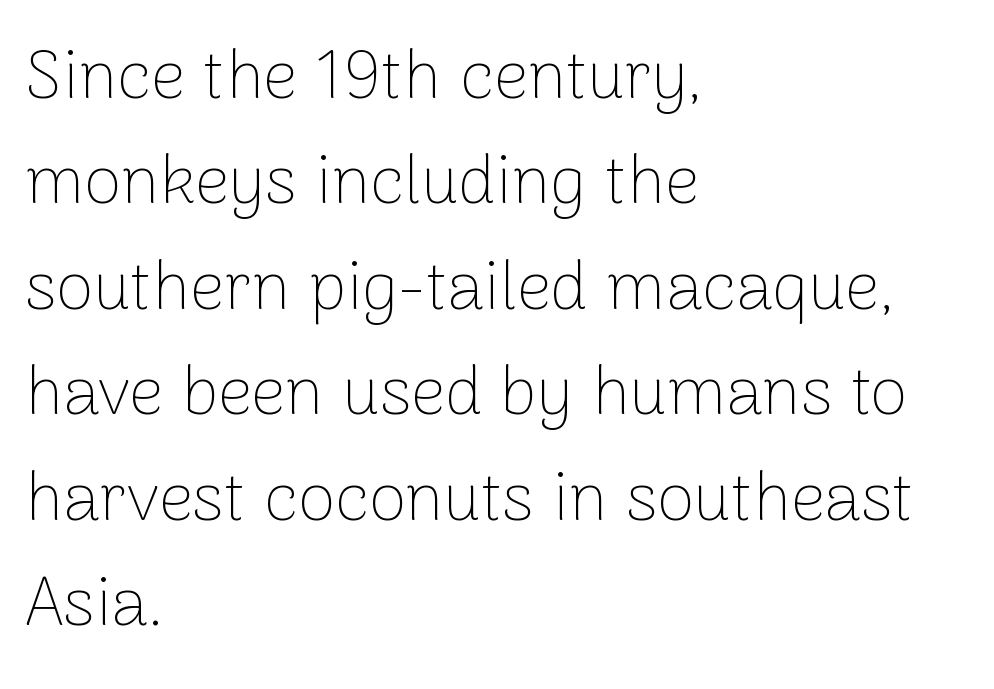
The image shows 68 px thin sans-serif type, upright; set left-aligned, normal line spacing (1.55x), normal letter spacing, not underlined; low stroke contrast and a medium x-height.
